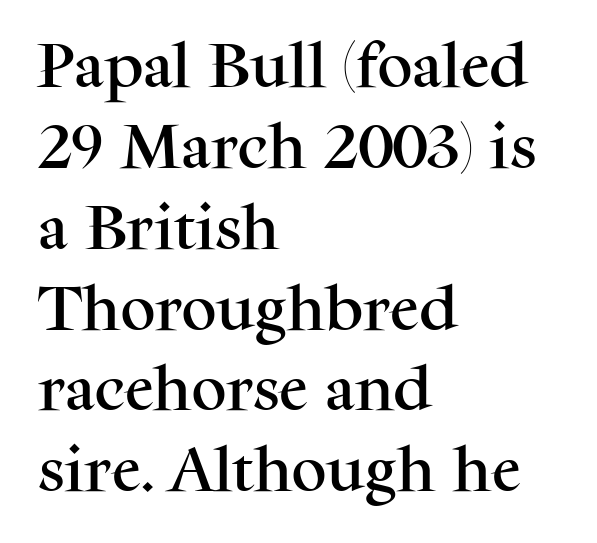
{"serif": "yes", "italic": "no", "width": "normal", "stroke_contrast": "medium", "x_height": "medium", "monospaced": "no", "underline": "no", "align": "left", "line_spacing": "normal", "line_spacing_ratio": 1.65, "letter_spacing": "normal", "letter_spacing_em": 0.0, "glyph_px": 49}
